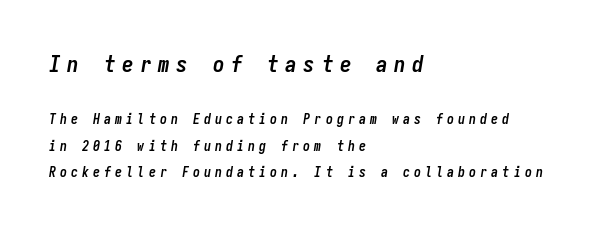
{"italic": "yes", "lean": "right", "slant_degrees": 9, "bold": "yes", "underline": "no", "align": "left", "line_spacing_ratio": 1.87, "letter_spacing": "wide", "letter_spacing_em": 0.29, "larger_block": "first", "size_ratio": 1.64, "glyph_px": 23}
